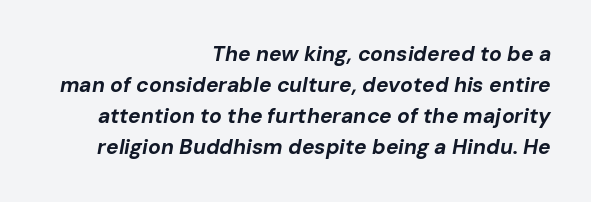
Standard letterfit; no display-style spreading of the glyphs. These lines stack with their right ends in a neat column. Weight check: bold — yes, fully. Honestly, there is no underline to notice here at all. The lettering tilts uniformly, giving the passage an italic look. The line-height multiplier appears to be the usual default.
